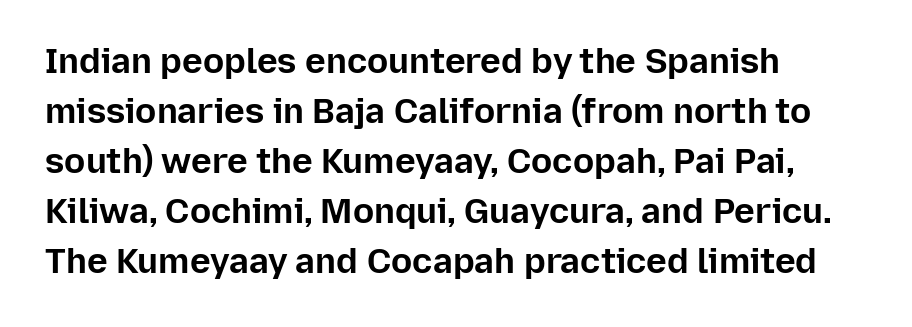
The image shows 35 px bold sans-serif type, upright; set left-aligned, normal line spacing (1.43x), normal letter spacing, not underlined; low stroke contrast and a medium x-height.
